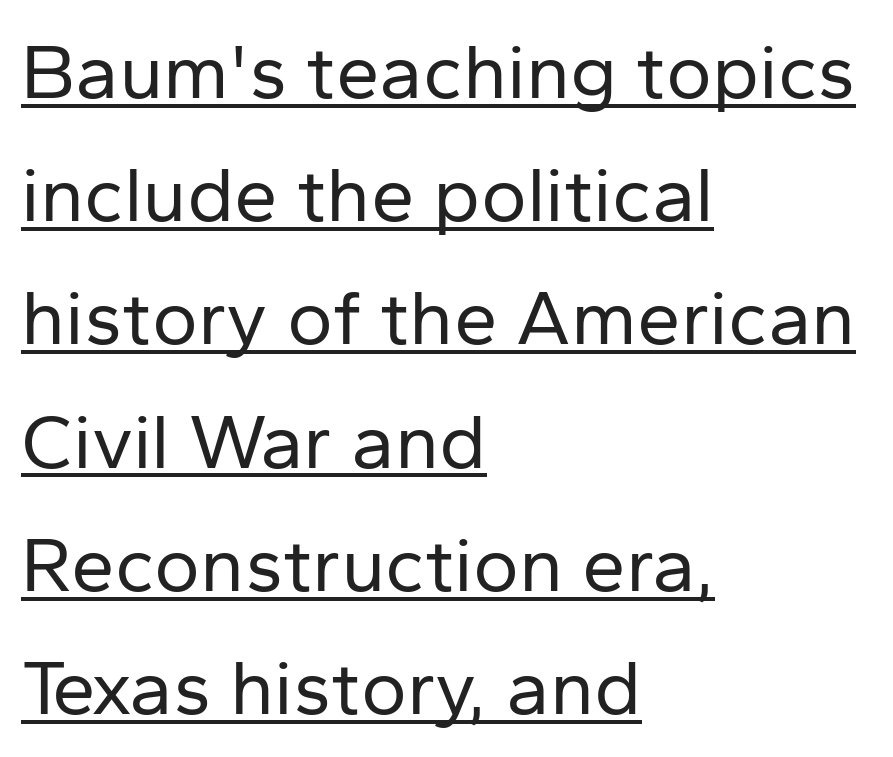
The image shows 78 px regular-weight sans-serif type, upright; set left-aligned, normal line spacing (1.58x), normal letter spacing, underlined; low stroke contrast and a medium x-height.
